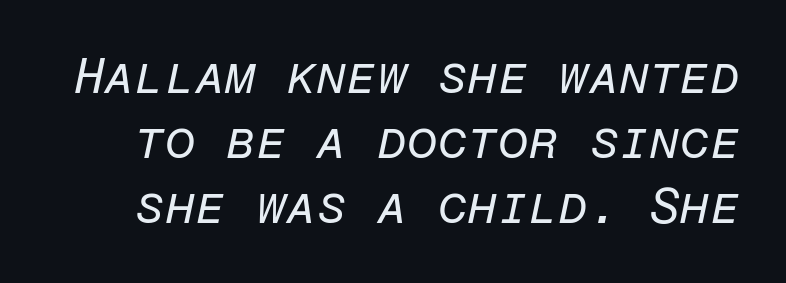
A typesetter would call this zero additional tracking. Check the space under the baseline: it is left empty. Normally led — the rows are evenly, conventionally spaced. These lines were composed using italics. Here the designer chose a console-style face with uniform glyph widths.
